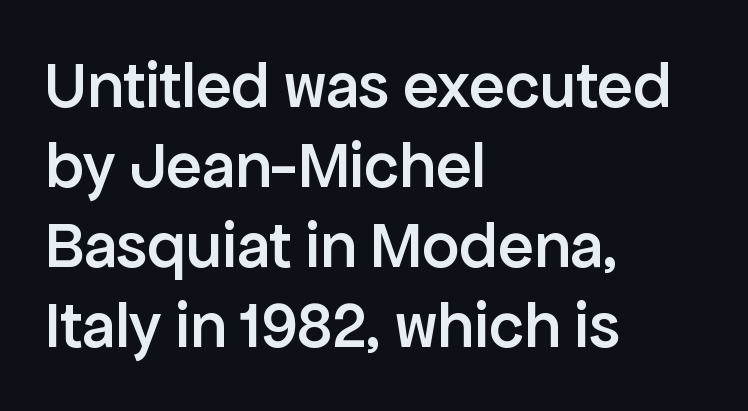
The image shows 66 px semibold sans-serif type, upright; set left-aligned, line spacing 1.21x, normal letter spacing, not underlined; low stroke contrast and a medium x-height.
